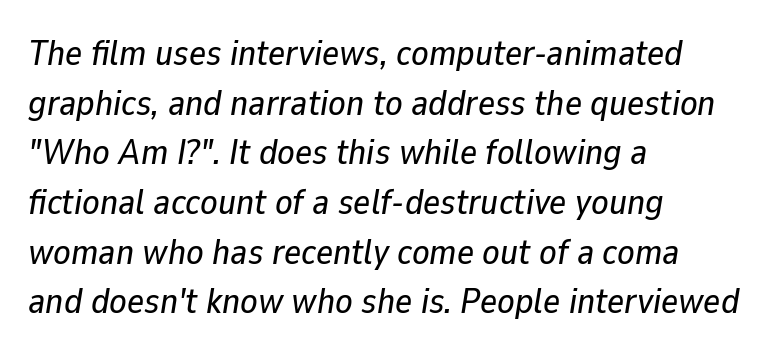
{"italic": "yes", "lean": "right", "slant_degrees": 9, "width": "normal", "stroke_contrast": "low", "x_height": "medium", "monospaced": "no", "underline": "no", "align": "left", "line_spacing": "normal", "line_spacing_ratio": 1.38, "letter_spacing": "normal", "letter_spacing_em": 0.0, "glyph_px": 36}
